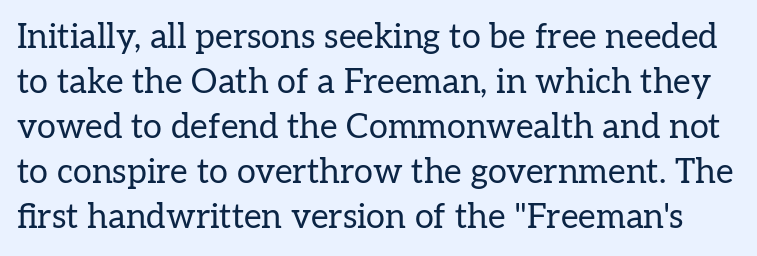
{"serif": "yes", "italic": "no", "bold": "no", "weight": "regular", "width": "normal", "stroke_contrast": "low", "x_height": "medium", "monospaced": "no", "underline": "no", "line_spacing": "normal", "line_spacing_ratio": 1.32, "letter_spacing": "normal", "letter_spacing_em": 0.0, "glyph_px": 34}
